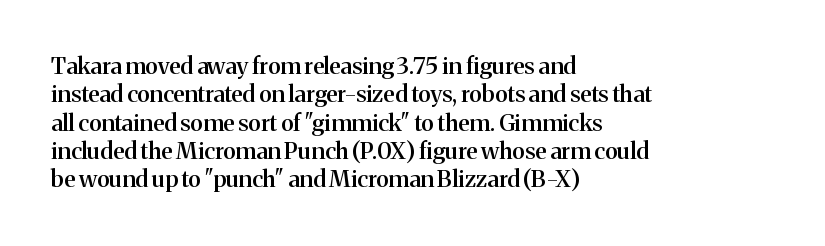
Is the letter spacing exaggerated? No — it looks like the ordinary default. Do the letters lean? They stand straight. Is the type bold? Partly — it's a semibold, heavier than regular but not fully bold. Lines of text with bare space underneath. The text block is weighted toward the left margin, trailing off unevenly rightward.
